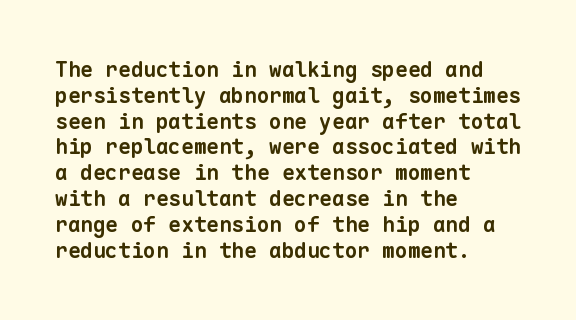
The paragraph has a hard left edge and a soft right edge. This sample uses plain, unmodified letter spacing. Quick note: underline off. Strong, thick strokes mark this as bold type.
